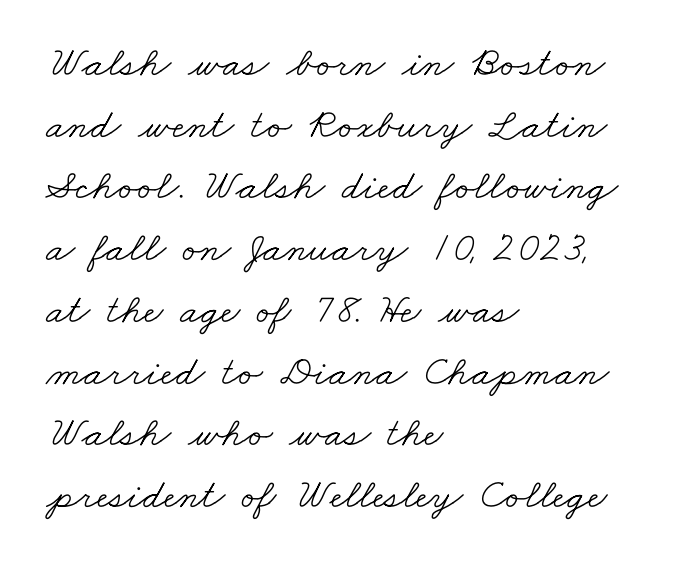
{"serif": "yes", "bold": "no", "weight": "light", "width": "wide", "stroke_contrast": "low", "x_height": "small", "monospaced": "no", "underline": "no", "align": "left", "line_spacing": "normal", "line_spacing_ratio": 1.47, "letter_spacing": "normal", "letter_spacing_em": 0.0, "glyph_px": 42}
